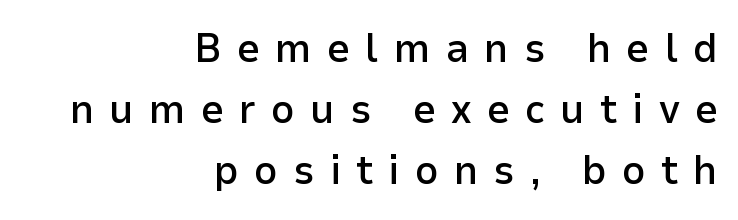
Q: Is the text bold? A: Semi-bold.
Q: Is the text italic (slanted)? A: No, it is upright.
Q: Is the typeface a serif or a sans-serif typeface? A: Sans-serif.
Q: Is the text underlined? A: No.
Q: How is the paragraph aligned? A: Right-aligned.
Q: Is the spacing between letters normal or unusually wide? A: Unusually wide.
Q: Is the spacing between lines tight, normal or loose? A: Normal.
Q: Width (condensed, normal, or wide)? A: Normal.
Q: Stroke contrast? A: Low.
Q: x-height? A: Medium.
Q: Monospaced? A: No.
